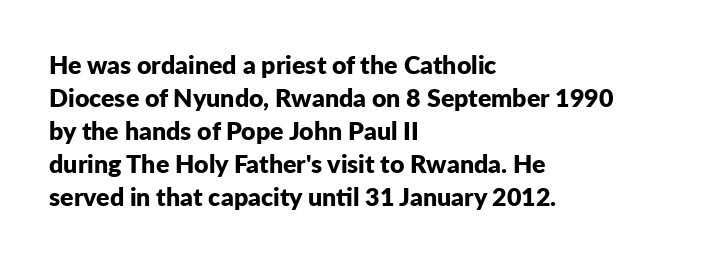
A full-strength bold gives these letters their thick strokes. The gaps between neighbouring characters are ordinary and unremarkable. The lines sit at an ordinary, default distance from one another. Descender tails drop into unmarked territory.
